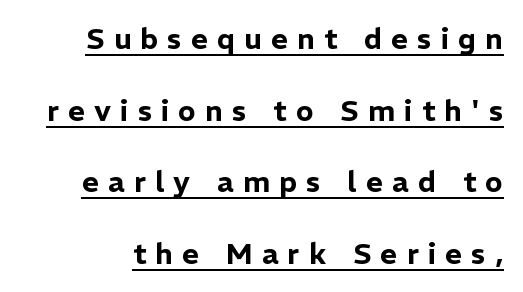
The image shows 29 px sans-serif type, upright; set loose line spacing (2.47x), unusually wide letter spacing (+0.32 em), underlined; low stroke contrast and a medium x-height.
